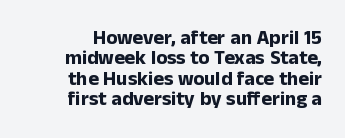
{"italic": "no", "bold": "yes", "underline": "no", "align": "right", "line_spacing": "tight", "line_spacing_ratio": 1.02, "letter_spacing": "normal", "letter_spacing_em": 0.0, "glyph_px": 20}
